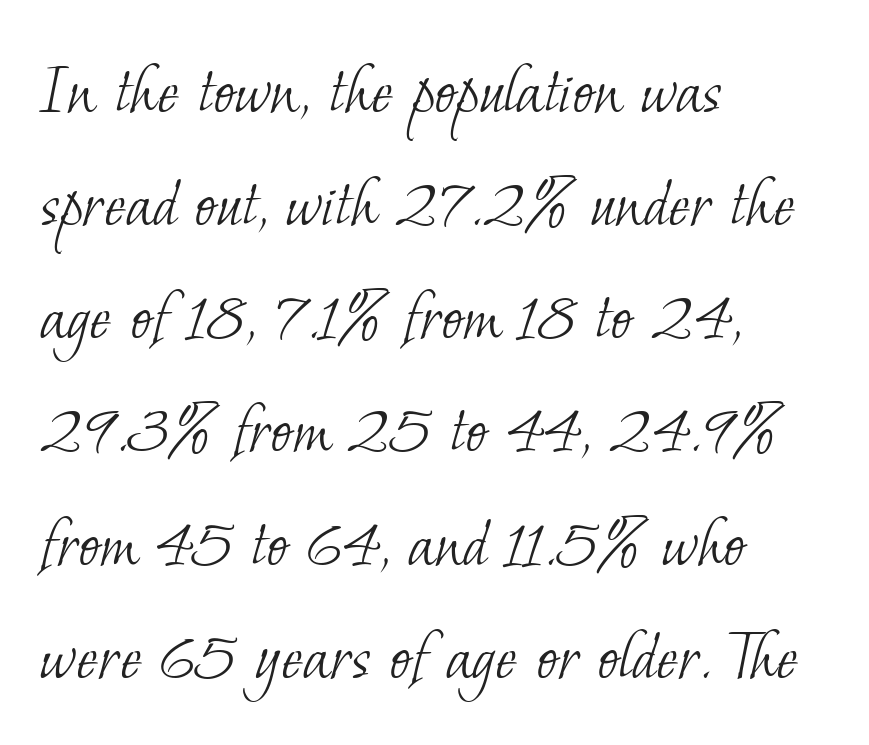
{"serif": "yes", "bold": "no", "weight": "light", "width": "normal", "stroke_contrast": "low", "x_height": "small", "monospaced": "no", "underline": "no", "align": "left", "line_spacing": "normal", "line_spacing_ratio": 1.55, "letter_spacing": "normal", "letter_spacing_em": 0.0, "glyph_px": 73}
